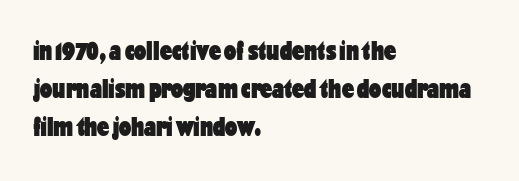
Nothing unusual about the tracking: characters are spaced as the font intends. Glance below the letters and you will spot only blank space. Designer's note — italics off, roman on. Alignment: flush left.
